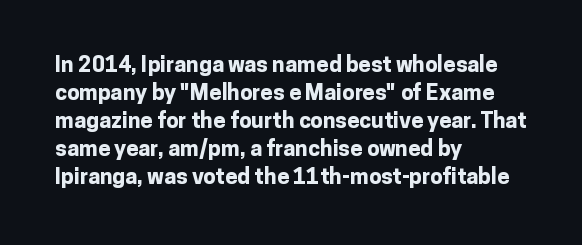
{"italic": "no", "bold": "yes", "underline": "no", "align": "left", "line_spacing": "normal", "line_spacing_ratio": 1.27, "letter_spacing": "normal", "letter_spacing_em": 0.0, "glyph_px": 22}
